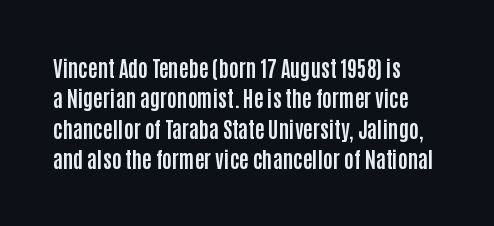
Q: Is the text bold? A: Yes.
Q: Is the text italic (slanted)? A: No, it is upright.
Q: Is the text underlined? A: No.
Q: How is the paragraph aligned? A: Left-aligned.
Q: Is the spacing between letters normal or unusually wide? A: Normal.
Q: Is the spacing between lines tight, normal or loose? A: Normal.
